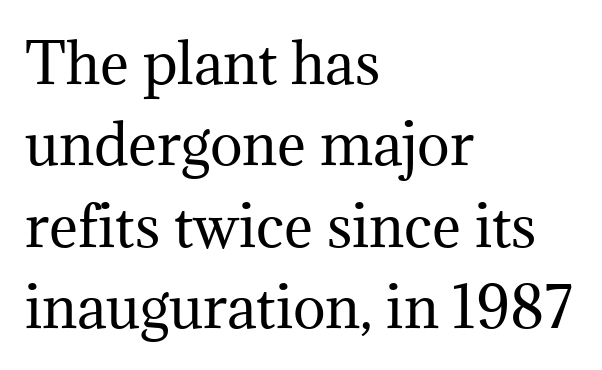
Q: Is the text bold? A: No.
Q: Is the text italic (slanted)? A: No, it is upright.
Q: Is the typeface a serif or a sans-serif typeface? A: Serif.
Q: Is the text underlined? A: No.
Q: How is the paragraph aligned? A: Left-aligned.
Q: Is the spacing between letters normal or unusually wide? A: Normal.
Q: Is the spacing between lines tight, normal or loose? A: Normal.
Q: Width (condensed, normal, or wide)? A: Normal.
Q: Stroke contrast? A: Medium.
Q: x-height? A: Medium.
Q: Monospaced? A: No.
